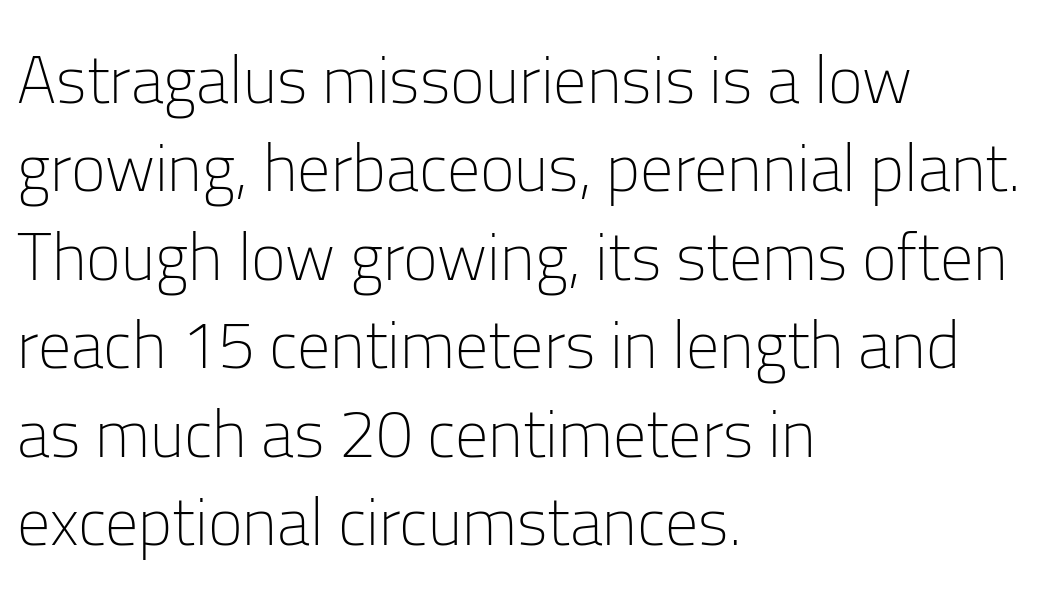
{"serif": "no", "italic": "no", "bold": "no", "weight": "light", "width": "normal", "stroke_contrast": "low", "x_height": "medium", "monospaced": "no", "underline": "no", "align": "left", "line_spacing": "normal", "line_spacing_ratio": 1.34, "letter_spacing": "normal", "letter_spacing_em": 0.0, "glyph_px": 66}
